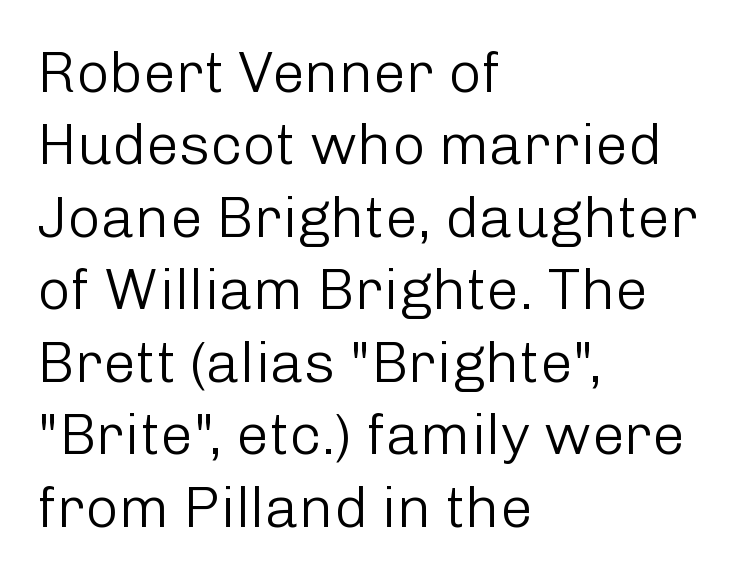
{"serif": "no", "italic": "no", "bold": "no", "weight": "light", "width": "normal", "stroke_contrast": "low", "x_height": "medium", "monospaced": "no", "underline": "no", "align": "left", "line_spacing": "normal", "line_spacing_ratio": 1.25, "letter_spacing": "normal", "letter_spacing_em": 0.0, "glyph_px": 58}
